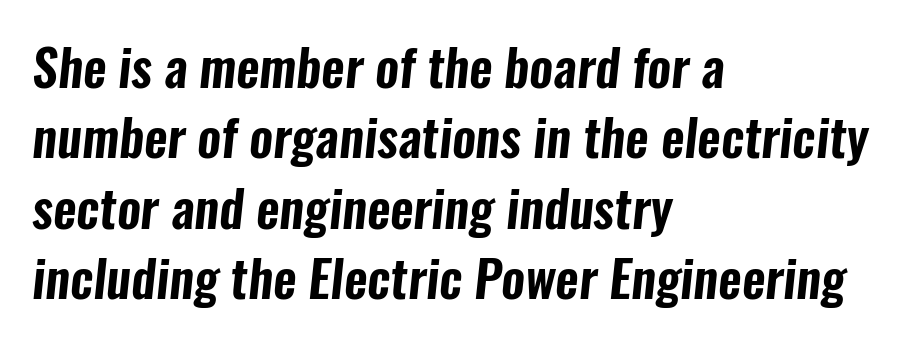
The gap between lines stays unmarked. Is the letter spacing exaggerated? No — it looks like the ordinary default. This block has exactly the height ordinary leading produces. This sample has the flowing, uneven cadence of proportional lettering. The passage shown is typeset with a sans-serif family.
